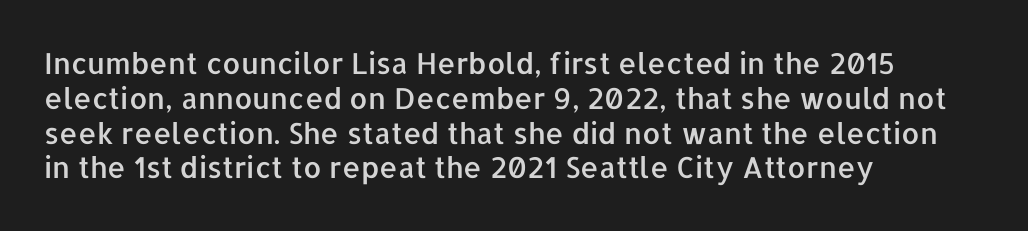
Q: Is the text italic (slanted)? A: No, it is upright.
Q: Is the typeface a serif or a sans-serif typeface? A: Sans-serif.
Q: Is the text underlined? A: No.
Q: How is the paragraph aligned? A: Left-aligned.
Q: Is the spacing between letters normal or unusually wide? A: Normal.
Q: Width (condensed, normal, or wide)? A: Normal.
Q: Stroke contrast? A: Low.
Q: x-height? A: Medium.
Q: Monospaced? A: No.
